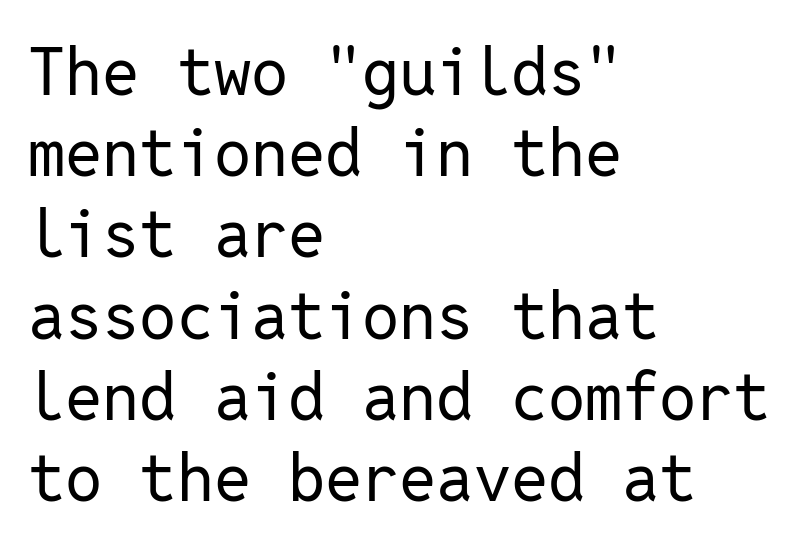
A typesetter would call this monospace, since all characters share one set width. The face used here is rendered with its standard letterfit. Check under the words: just untouched page. This is sans-serif lettering, the kind often seen on screens and signage.
